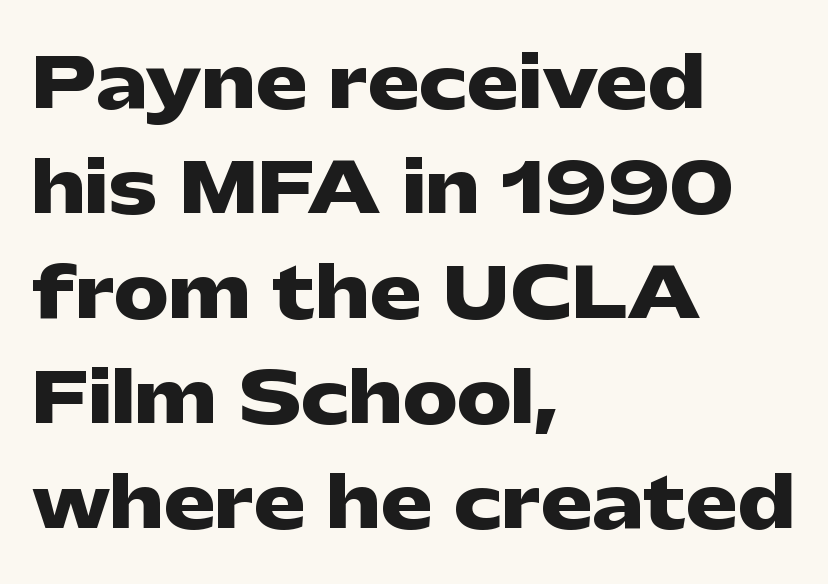
The image shows 69 px heavy, wide sans-serif type, upright; set left-aligned, normal line spacing (1.52x), normal letter spacing, not underlined; low stroke contrast and a medium x-height.
